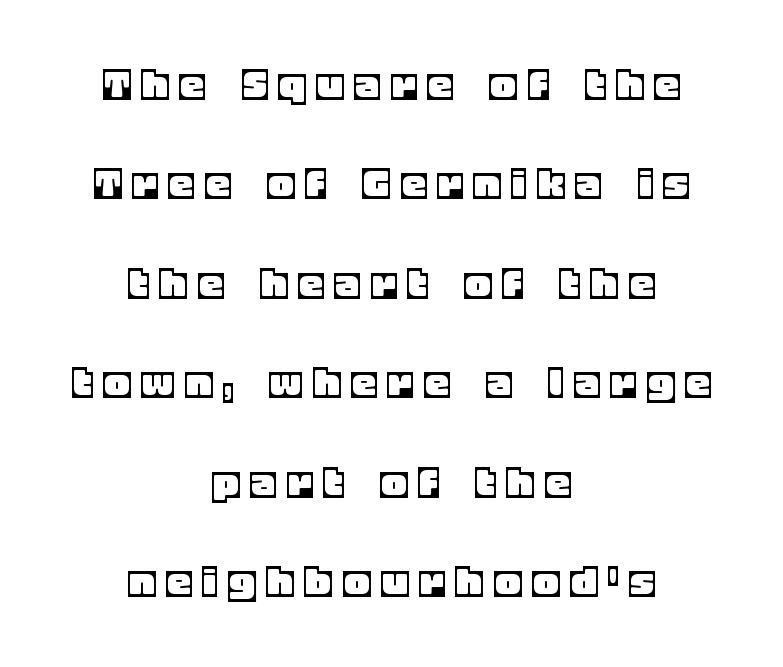
{"italic": "no", "width": "normal", "x_height": "large", "monospaced": "no", "underline": "no", "align": "center", "line_spacing": "loose", "line_spacing_ratio": 2.03, "letter_spacing": "wide", "letter_spacing_em": 0.25, "glyph_px": 49}
